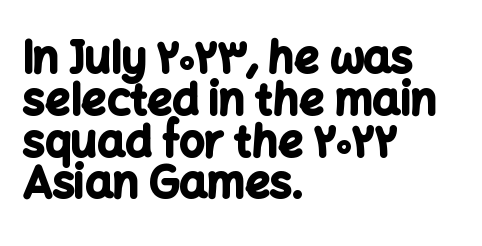
Q: Is the text bold? A: Yes.
Q: Is the text italic (slanted)? A: No, it is upright.
Q: Is the typeface a serif or a sans-serif typeface? A: Sans-serif.
Q: Is the text underlined? A: No.
Q: How is the paragraph aligned? A: Left-aligned.
Q: Is the spacing between letters normal or unusually wide? A: Normal.
Q: Is the spacing between lines tight, normal or loose? A: Tight.
Q: Width (condensed, normal, or wide)? A: Normal.
Q: Stroke contrast? A: Low.
Q: x-height? A: Medium.
Q: Monospaced? A: No.
